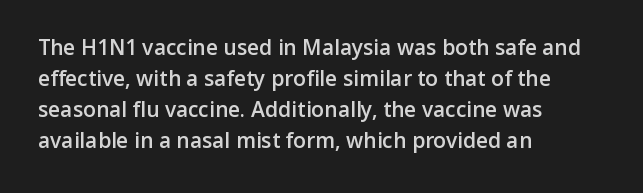
Q: Is the text bold? A: Semi-bold.
Q: Is the text italic (slanted)? A: No, it is upright.
Q: Is the text underlined? A: No.
Q: How is the paragraph aligned? A: Left-aligned.
Q: Is the spacing between letters normal or unusually wide? A: Normal.
Q: Is the spacing between lines tight, normal or loose? A: Normal.
